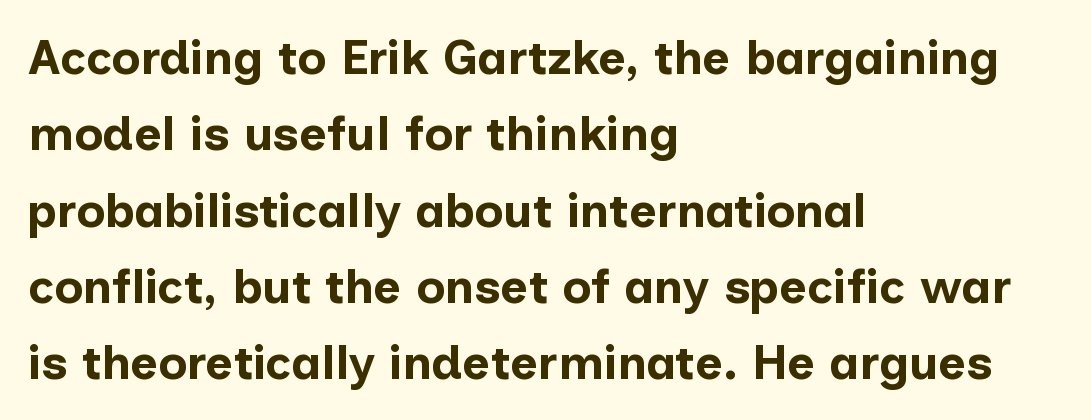
Typeset ragged right — the left edge is the straight one. Beneath every word, the page is bare. Here the designer chose a conventional face with non-uniform glyph widths. One glance says typical: line gaps are just what's usual. Summary of weight: heavy, a full bold.
